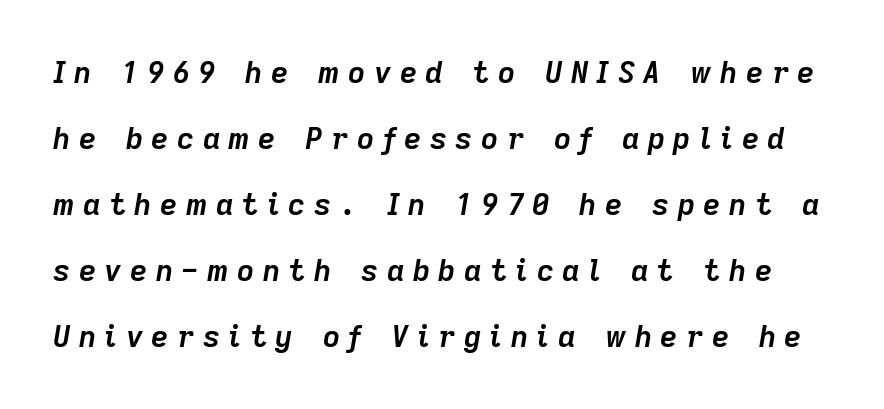
The image shows 30 px semibold type, italic (leaning right); set loose line spacing (2.2x), unusually wide letter spacing (+0.28 em), not underlined; low stroke contrast and a medium x-height.
